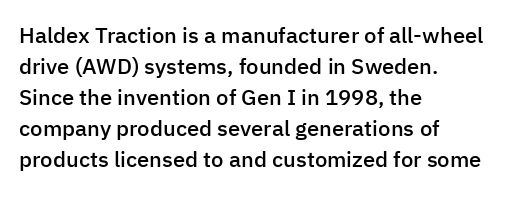
Does extra space separate the letters? No, they use regular spacing. Italic? Not at all — the glyphs are vertical. Notice how the passage keeps a crisp vertical edge on the left only. In terms of leading, this rendering sits right in the middle.
